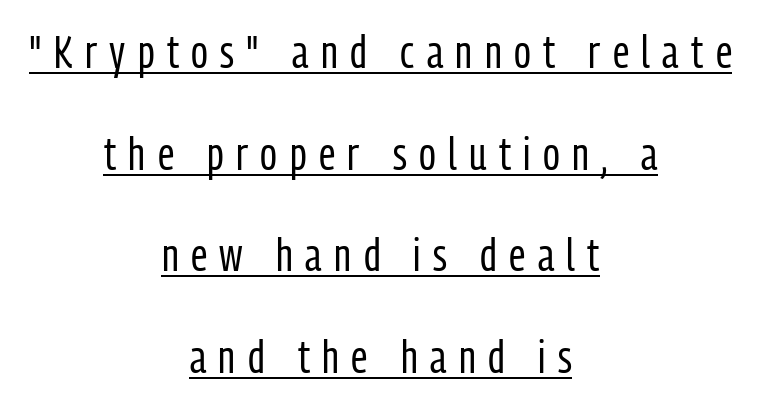
The image shows 46 px regular-weight, condensed sans-serif type, upright; set centered, loose line spacing (2.21x), unusually wide letter spacing (+0.27 em), underlined; low stroke contrast and a medium x-height.
